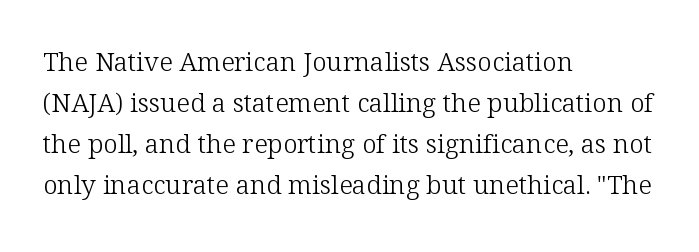
Q: Is the text bold? A: No.
Q: Is the text italic (slanted)? A: No, it is upright.
Q: Is the text underlined? A: No.
Q: How is the paragraph aligned? A: Left-aligned.
Q: Is the spacing between letters normal or unusually wide? A: Normal.
Q: Is the spacing between lines tight, normal or loose? A: Normal.
